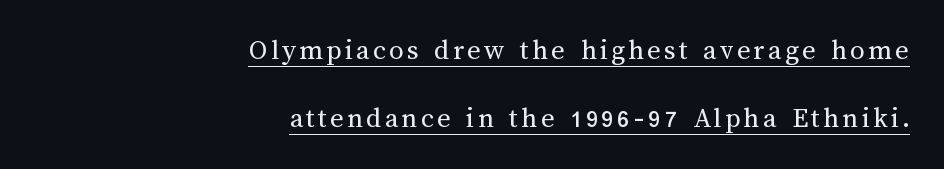
Varying glyph widths throughout — classic text-font behaviour. The text block is weighted toward the right margin, trailing off unevenly leftward. Glance below the letters and you will spot a drawn line. Vertically, the passage feels expansive, rows floating well apart.
